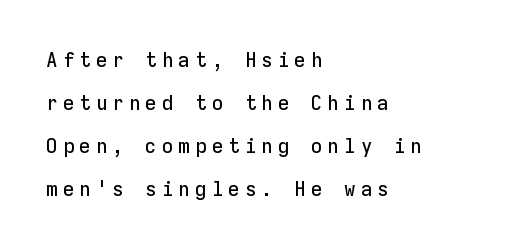
The image shows 21 px text type, upright; set left-aligned, loose line spacing (2.05x), unusually wide letter spacing (+0.24 em), not underlined.
